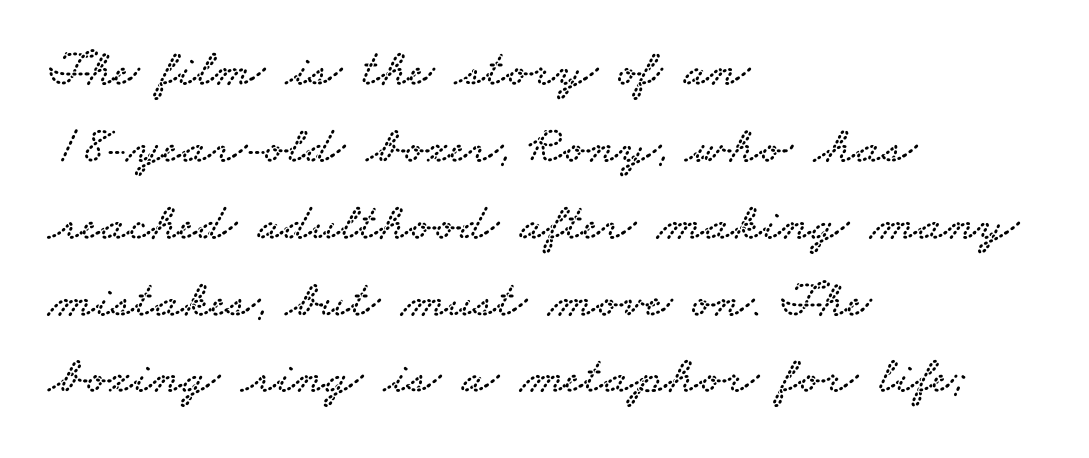
How are the letters spaced? Ordinarily, with no added tracking. A classic flush-left, rag-right setting is used for this passage. Rows of type keep a routine distance in the vertical direction. Type without underlining.
